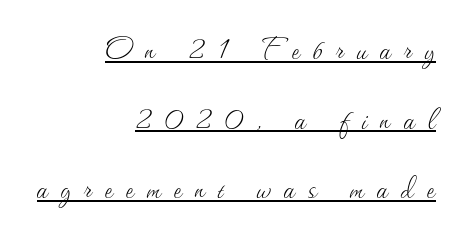
Q: Is the text bold? A: No.
Q: Is the text italic (slanted)? A: Yes.
Q: Is the text underlined? A: Yes.
Q: How is the paragraph aligned? A: Right-aligned.
Q: Is the spacing between letters normal or unusually wide? A: Unusually wide.
Q: Width (condensed, normal, or wide)? A: Normal.
Q: Stroke contrast? A: Medium.
Q: x-height? A: Small.
Q: Monospaced? A: No.
